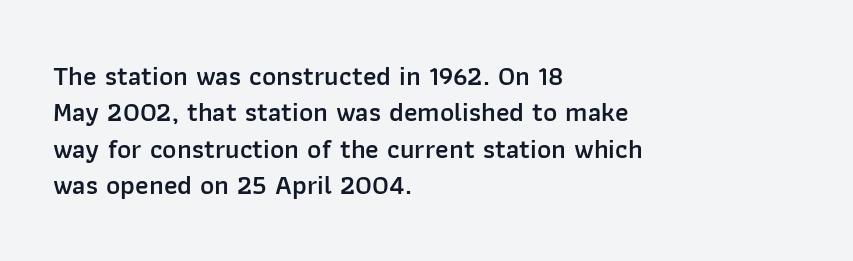
{"italic": "no", "bold": "semi", "underline": "no", "align": "left", "line_spacing": "normal", "line_spacing_ratio": 1.35, "letter_spacing": "normal", "letter_spacing_em": 0.0, "glyph_px": 27}
